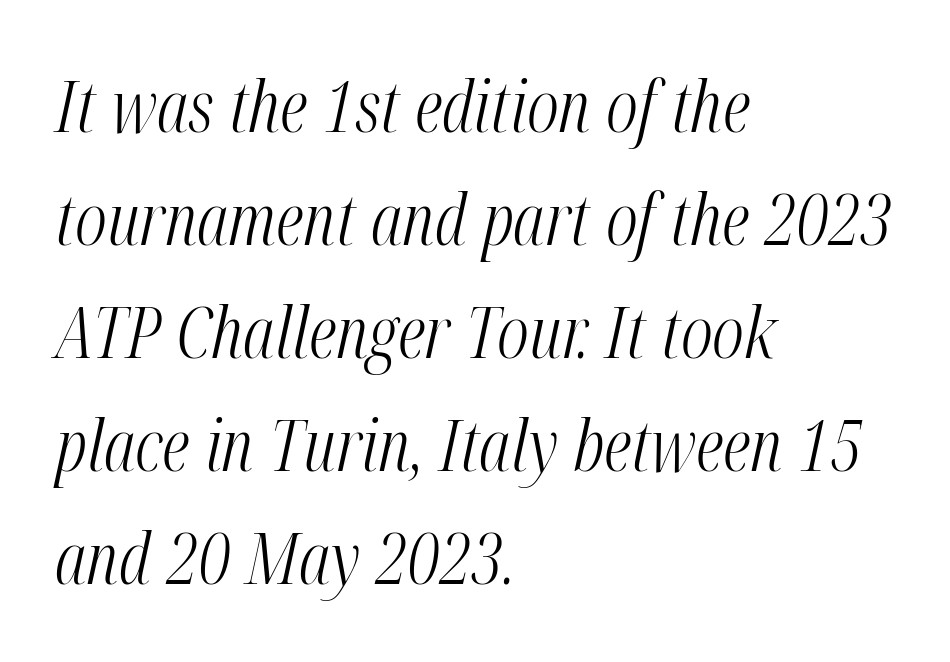
Q: Is the text bold? A: No.
Q: Is the text italic (slanted)? A: Yes, it leans right by about 12 degrees.
Q: Is the text underlined? A: No.
Q: How is the paragraph aligned? A: Left-aligned.
Q: Is the spacing between letters normal or unusually wide? A: Normal.
Q: Is the spacing between lines tight, normal or loose? A: Normal.
Q: Width (condensed, normal, or wide)? A: Condensed.
Q: Stroke contrast? A: Medium.
Q: x-height? A: Medium.
Q: Monospaced? A: No.
